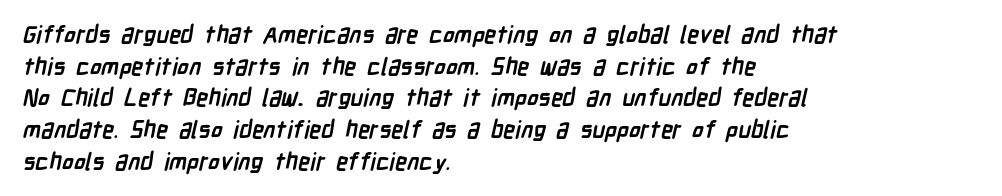
Q: Is the text bold? A: Yes.
Q: Is the text underlined? A: No.
Q: How is the paragraph aligned? A: Left-aligned.
Q: Is the spacing between letters normal or unusually wide? A: Normal.
Q: Is the spacing between lines tight, normal or loose? A: Normal.
